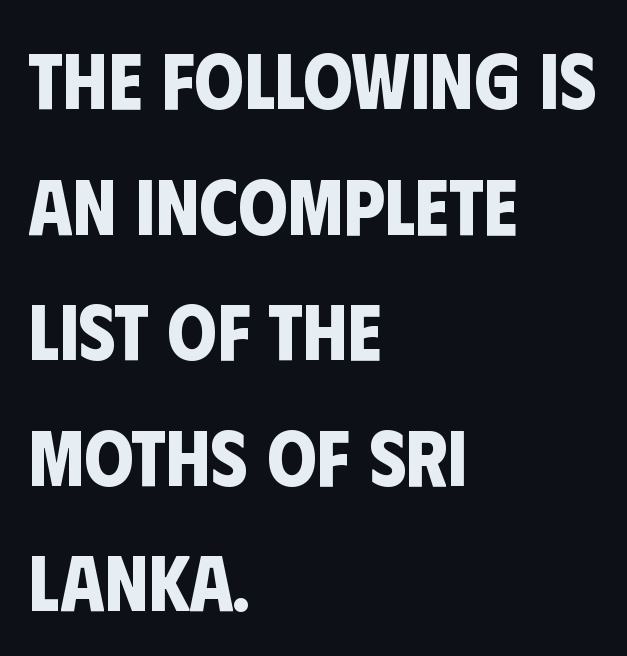
The image shows 79 px bold, condensed sans-serif type; set left-aligned, normal line spacing (1.59x), normal letter spacing, not underlined; low stroke contrast and a large x-height.
